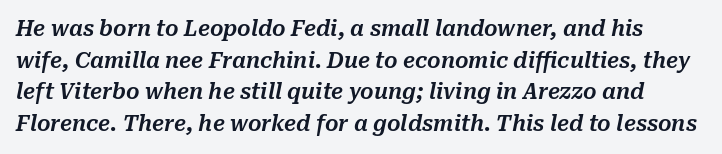
{"italic": "yes", "lean": "right", "slant_degrees": 10, "underline": "no", "line_spacing": "normal", "line_spacing_ratio": 1.51, "letter_spacing": "normal", "letter_spacing_em": 0.0, "glyph_px": 21}
